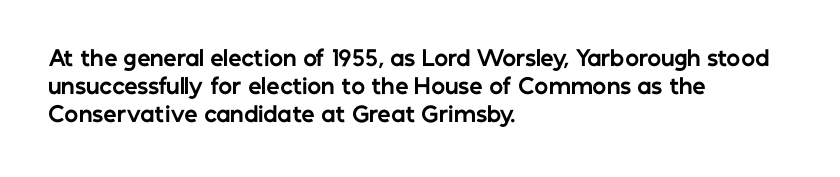
{"italic": "no", "bold": "yes", "underline": "no", "align": "left", "line_spacing": "normal", "line_spacing_ratio": 1.34, "letter_spacing": "normal", "letter_spacing_em": 0.0, "glyph_px": 21}
